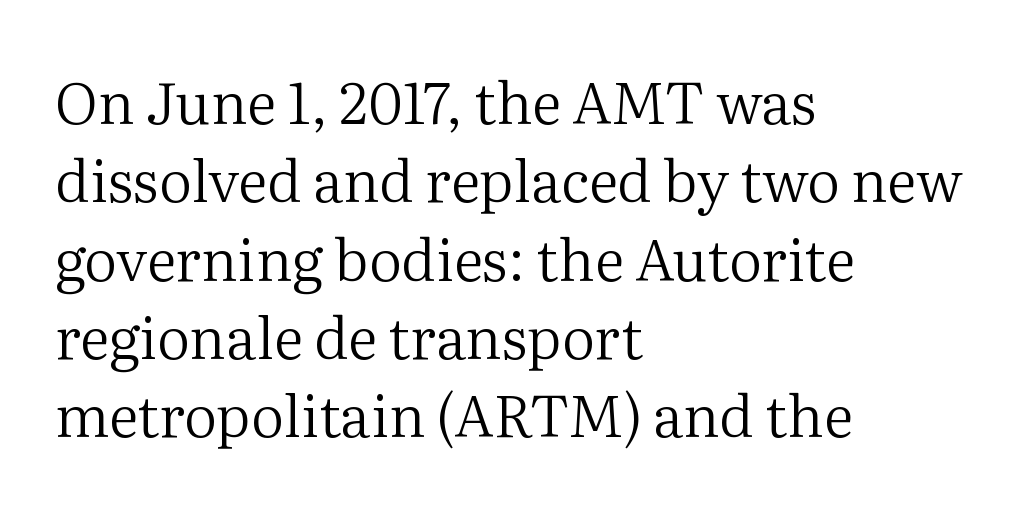
Unbolded letterforms with no extra heft. Is the letter spacing exaggerated? No — it looks like the ordinary default. Tall strokes in this sample are plumb rather than angled. Short and long lines alike share a common starting point at left. Check the space under the baseline: it is left empty. You could not count columns in this text — the font is proportionally spaced.
